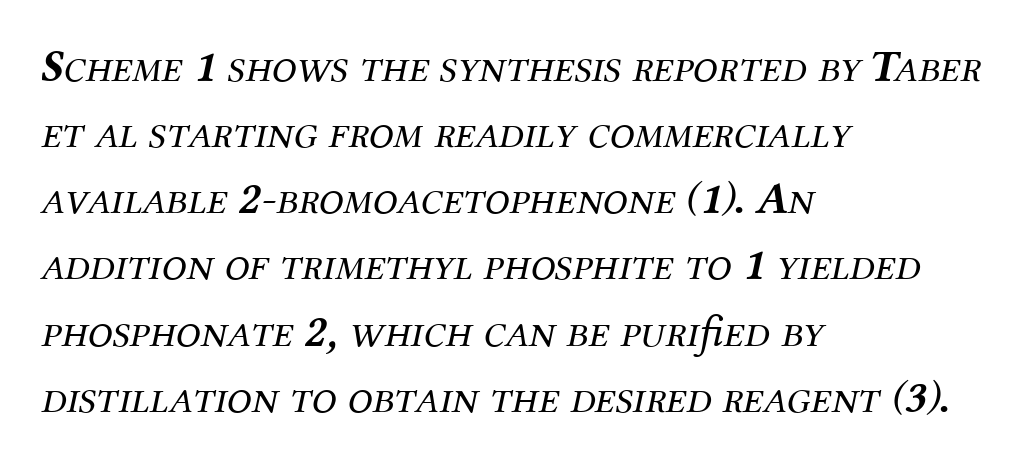
{"serif": "yes", "italic": "yes", "lean": "right", "slant_degrees": 12, "bold": "no", "weight": "regular", "width": "normal", "stroke_contrast": "medium", "x_height": "medium", "monospaced": "no", "underline": "no", "align": "left", "line_spacing": "normal", "line_spacing_ratio": 1.47, "letter_spacing": "normal", "letter_spacing_em": 0.0, "glyph_px": 45}
